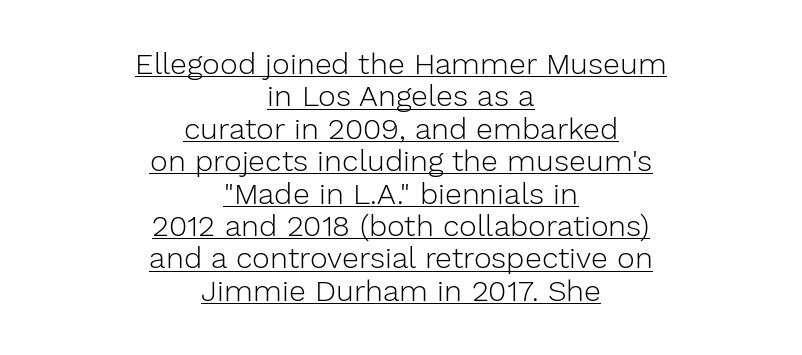
The image shows 30 px light sans-serif type, upright; set centered, tight line spacing (1.08x), normal letter spacing, underlined; low stroke contrast and a medium x-height.
